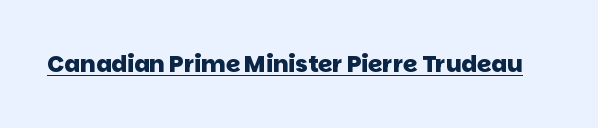
Q: Is the text bold? A: Yes.
Q: Is the text underlined? A: Yes.
Q: Is the spacing between letters normal or unusually wide? A: Normal.
